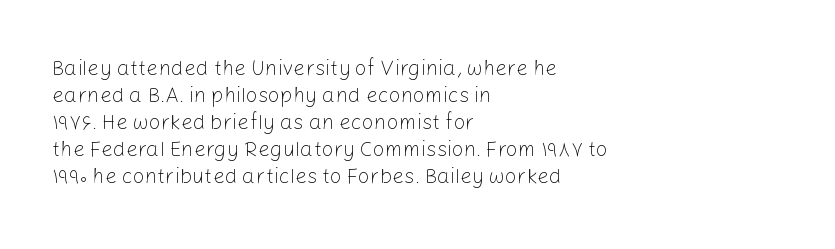
Q: Is the text bold? A: No.
Q: Is the text italic (slanted)? A: No, it is upright.
Q: Is the text underlined? A: No.
Q: How is the paragraph aligned? A: Left-aligned.
Q: Is the spacing between letters normal or unusually wide? A: Normal.
Q: Is the spacing between lines tight, normal or loose? A: Normal.
